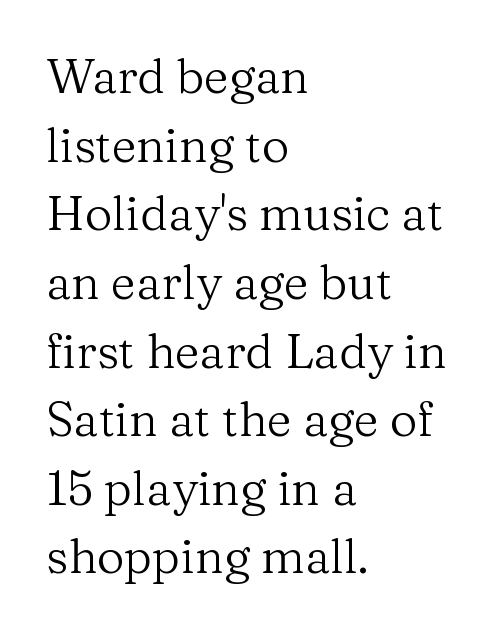
Rendered with straight, roman letterforms. Is this a heavy cut? Hardly; it is regular or lighter. Is there much room between lines? A standard amount, neither cramped nor airy. Varying glyph widths throughout — classic text-font behaviour.
